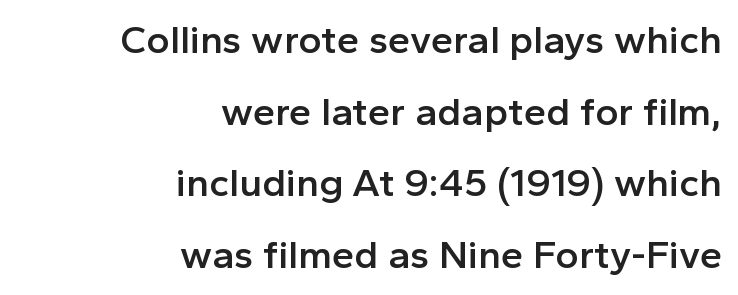
You could call the tracking neutral — neither tight nor loose. Horizontally, the lines are justified to the trailing edge only. A bare baseline throughout the passage. Weight: semibold (demi). Vertical strokes here are truly vertical.
